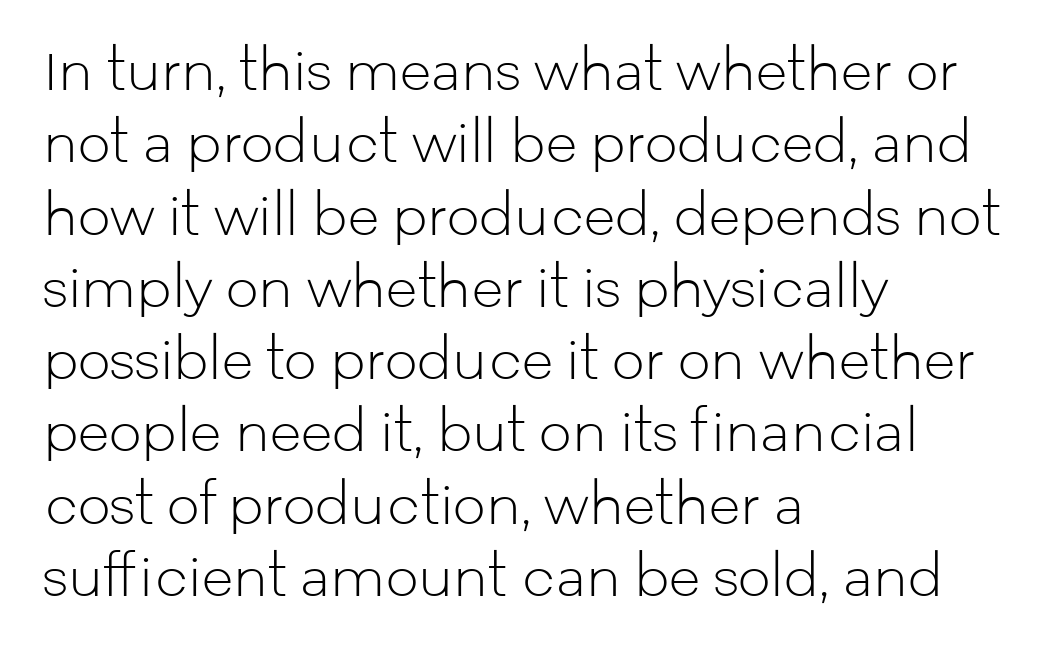
Are there feet on the stems? There aren't — it's a sans. The letters look calm and open, with moderate or lighter stems. Leading matches the norm, producing a regular column. Varying glyph widths throughout — classic text-font behaviour. Quick note: underline off.
